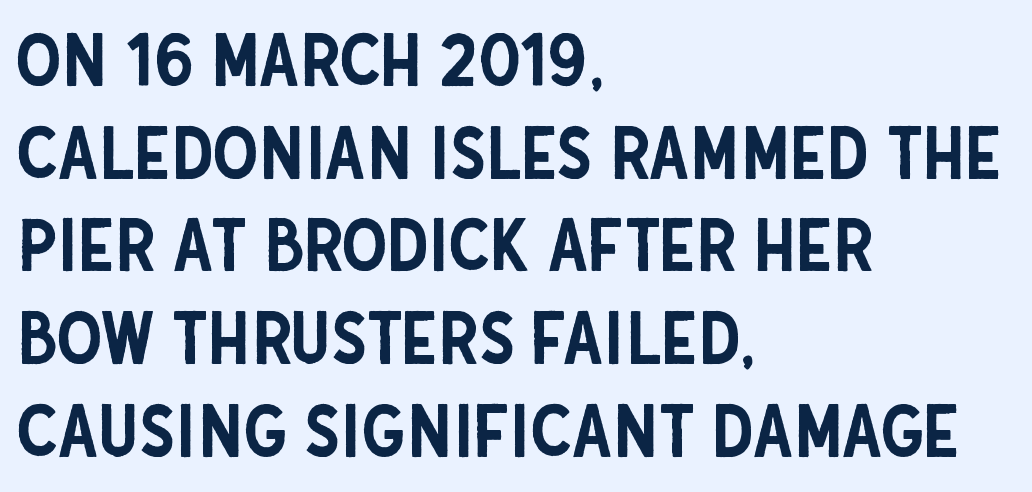
The image shows 73 px condensed sans-serif type, upright; set left-aligned, normal line spacing (1.27x), normal letter spacing, not underlined; low stroke contrast and a large x-height.
